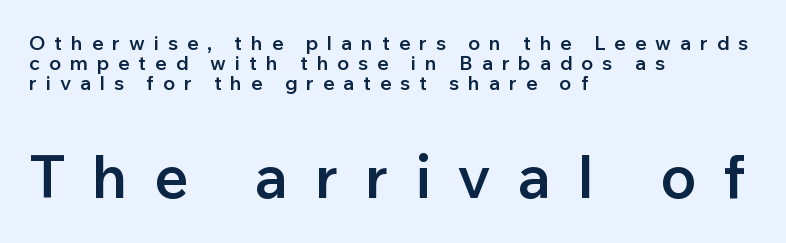
{"serif": "no", "italic": "no", "bold": "semi", "weight": "semibold", "width": "normal", "stroke_contrast": "low", "x_height": "medium", "monospaced": "no", "underline": "no", "align": "left", "line_spacing": "tight", "line_spacing_ratio": 1.0, "letter_spacing": "wide", "letter_spacing_em": 0.44, "larger_block": "second", "size_ratio": 3.0, "glyph_px": 60}
